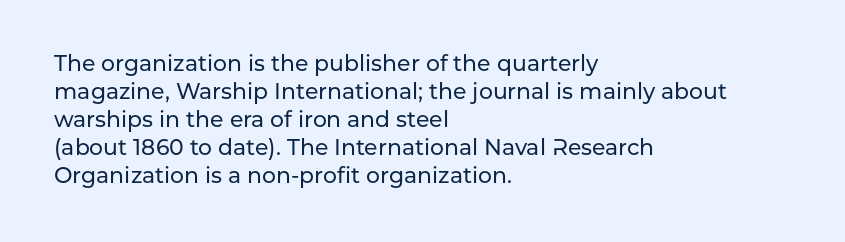
Q: Is the text italic (slanted)? A: No, it is upright.
Q: Is the text underlined? A: No.
Q: How is the paragraph aligned? A: Left-aligned.
Q: Is the spacing between letters normal or unusually wide? A: Normal.
Q: Is the spacing between lines tight, normal or loose? A: Normal.
